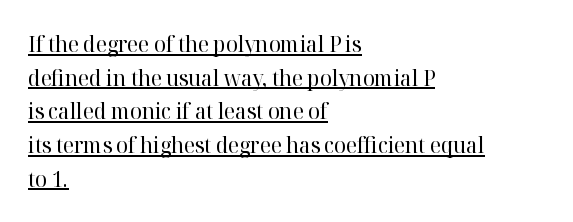
The image shows 22 px text type, upright; set left-aligned, normal line spacing (1.53x), normal letter spacing, underlined.
